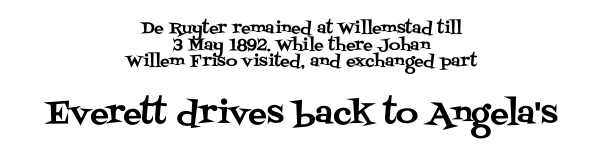
Q: Is the text italic (slanted)? A: No, it is upright.
Q: Is the typeface a serif or a sans-serif typeface? A: Serif.
Q: Is the text underlined? A: No.
Q: How is the paragraph aligned? A: Centered.
Q: Is the spacing between letters normal or unusually wide? A: Normal.
Q: Is the spacing between lines tight, normal or loose? A: Tight.
Q: Which block of text is set in a larger size, the first (top) or the second (bottom)? A: The second (bottom) one.
Q: Width (condensed, normal, or wide)? A: Normal.
Q: Stroke contrast? A: Medium.
Q: x-height? A: Large.
Q: Monospaced? A: No.
